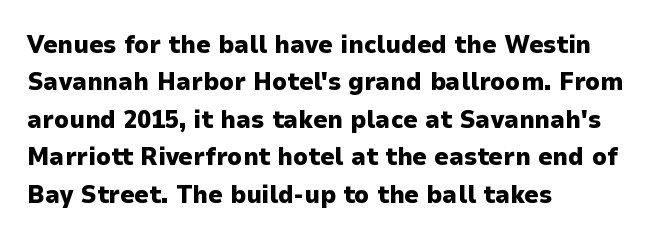
The image shows 25 px bold type, upright; set left-aligned, normal line spacing (1.5x), normal letter spacing, not underlined.
